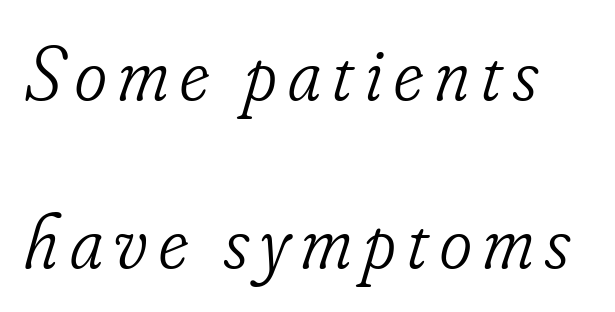
Q: Is the text bold? A: No.
Q: Is the text italic (slanted)? A: Yes, it leans right by about 16 degrees.
Q: Is the typeface a serif or a sans-serif typeface? A: Serif.
Q: Is the text underlined? A: No.
Q: Is the spacing between lines tight, normal or loose? A: Loose.
Q: Width (condensed, normal, or wide)? A: Condensed.
Q: Stroke contrast? A: Low.
Q: x-height? A: Small.
Q: Monospaced? A: No.
